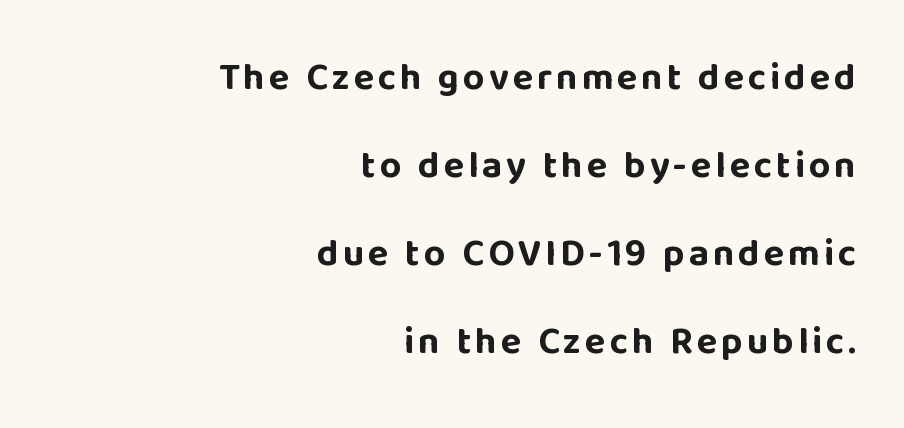
Q: Is the text bold? A: Yes.
Q: Is the text italic (slanted)? A: No, it is upright.
Q: Is the typeface a serif or a sans-serif typeface? A: Sans-serif.
Q: Is the text underlined? A: No.
Q: How is the paragraph aligned? A: Right-aligned.
Q: Is the spacing between lines tight, normal or loose? A: Loose.
Q: Width (condensed, normal, or wide)? A: Normal.
Q: Stroke contrast? A: Low.
Q: x-height? A: Large.
Q: Monospaced? A: No.
